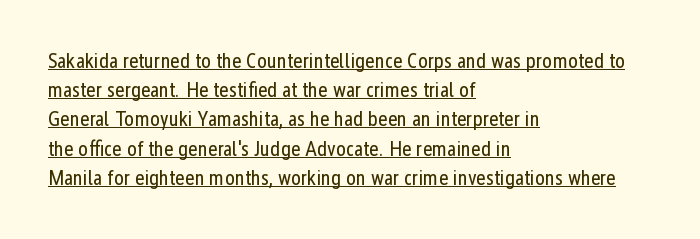
Q: Is the text bold? A: No.
Q: Is the text italic (slanted)? A: No, it is upright.
Q: Is the text underlined? A: Yes.
Q: How is the paragraph aligned? A: Left-aligned.
Q: Is the spacing between letters normal or unusually wide? A: Normal.
Q: Is the spacing between lines tight, normal or loose? A: Normal.
